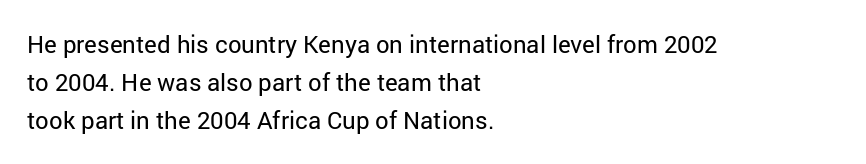
The image shows 24 px text type, upright; set left-aligned, normal line spacing (1.59x), normal letter spacing, not underlined.
